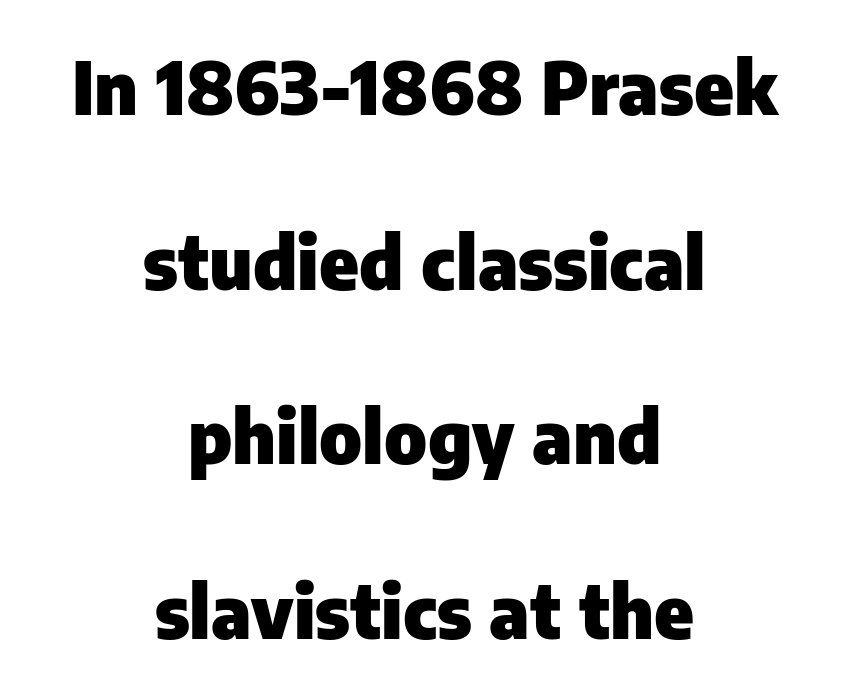
The image shows 74 px heavy sans-serif type, upright; set centered, loose line spacing (2.36x), normal letter spacing, not underlined; low stroke contrast and a medium x-height.
